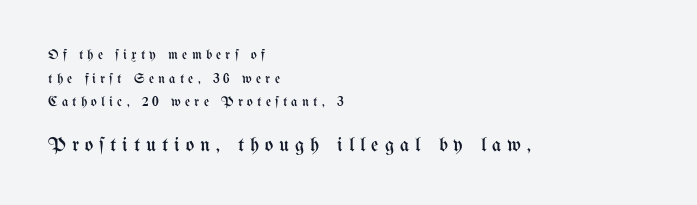
The image shows 20 px text type, upright; set left-aligned, normal line spacing (1.68x), unusually wide letter spacing (+0.3 em), not underlined; the second (bottom) block is 1.43x larger.
